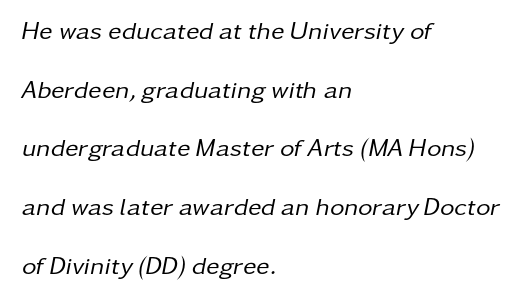
Q: Is the text bold? A: No.
Q: Is the text italic (slanted)? A: Yes, it leans right by about 11 degrees.
Q: Is the text underlined? A: No.
Q: How is the paragraph aligned? A: Left-aligned.
Q: Is the spacing between letters normal or unusually wide? A: Normal.
Q: Is the spacing between lines tight, normal or loose? A: Loose.
